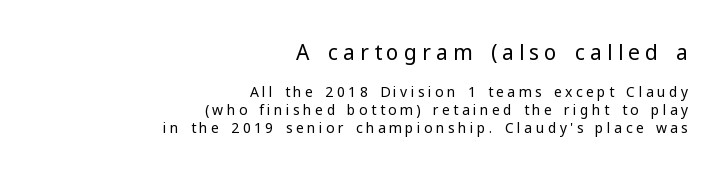
Q: Is the text bold? A: No.
Q: Is the text italic (slanted)? A: No, it is upright.
Q: Is the text underlined? A: No.
Q: How is the paragraph aligned? A: Right-aligned.
Q: Is the spacing between letters normal or unusually wide? A: Unusually wide.
Q: Is the spacing between lines tight, normal or loose? A: Normal.
Q: Which block of text is set in a larger size, the first (top) or the second (bottom)? A: The first (top) one.
